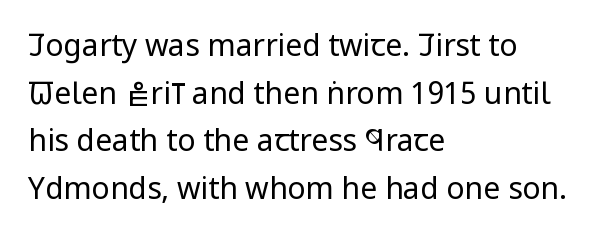
The image shows 30 px regular-weight, condensed sans-serif type, upright; set left-aligned, normal line spacing (1.59x), normal letter spacing, not underlined; low stroke contrast and a large x-height.
